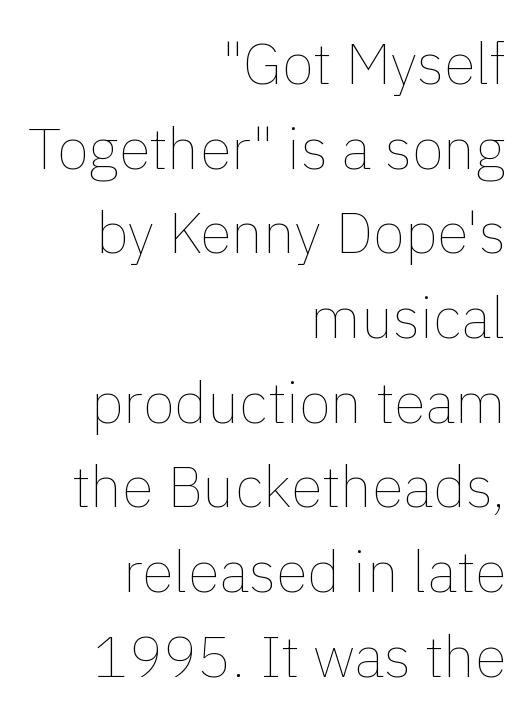
{"italic": "no", "bold": "no", "weight": "thin", "width": "normal", "x_height": "medium", "monospaced": "no", "underline": "no", "align": "right", "line_spacing": "normal", "line_spacing_ratio": 1.46, "letter_spacing": "normal", "letter_spacing_em": 0.0, "glyph_px": 58}
